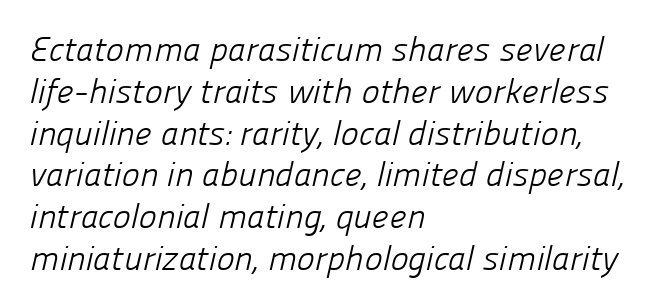
Underlining? Definitely not there. Note: no serifs on the glyphs. Students, note that the glyphs here touch the page at normal intervals. Leftover space on each line is placed entirely after the last word. Counters stay open thanks to moderate or lighter strokes.
